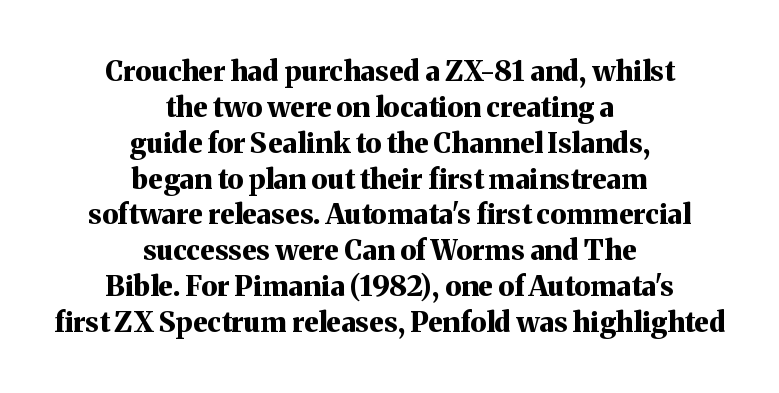
Look at the tracking — it's just the regular setting, nothing added. Students, this is bold: see how much ink each stroke carries. The letters advance in unequal steps, a hallmark of proportional type. You can tell it's not italic because the verticals are truly vertical. Has an underline been added? It has not.
